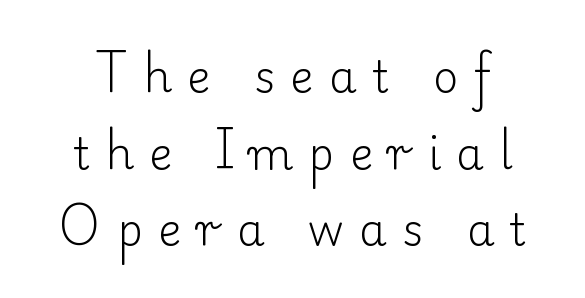
Character widths vary here, with narrow letters taking less room than wide ones. The baseline area is clear. Weight class: somewhere from thin through regular. Italic? Not at all — the glyphs are vertical.
